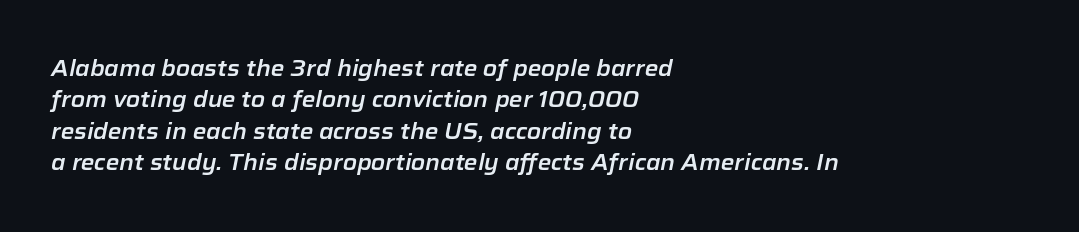
Q: Is the text italic (slanted)? A: Yes, it leans right by about 12 degrees.
Q: Is the text underlined? A: No.
Q: How is the paragraph aligned? A: Left-aligned.
Q: Is the spacing between letters normal or unusually wide? A: Normal.
Q: Is the spacing between lines tight, normal or loose? A: Normal.
